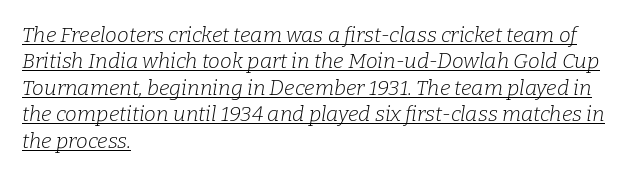
The image shows 21 px text type, italic (leaning right); set left-aligned, normal line spacing (1.26x), normal letter spacing, underlined.
